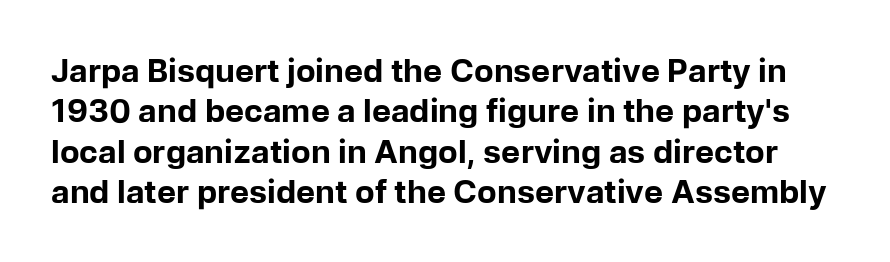
A sans-serif font was chosen for this passage. Think of a printed novel: that variable character pitch is what you see here. Whoever set this chose a conventional vertical rhythm. The string is rendered with underlining switched off. How are the letters spaced? Ordinarily, with no added tracking.
